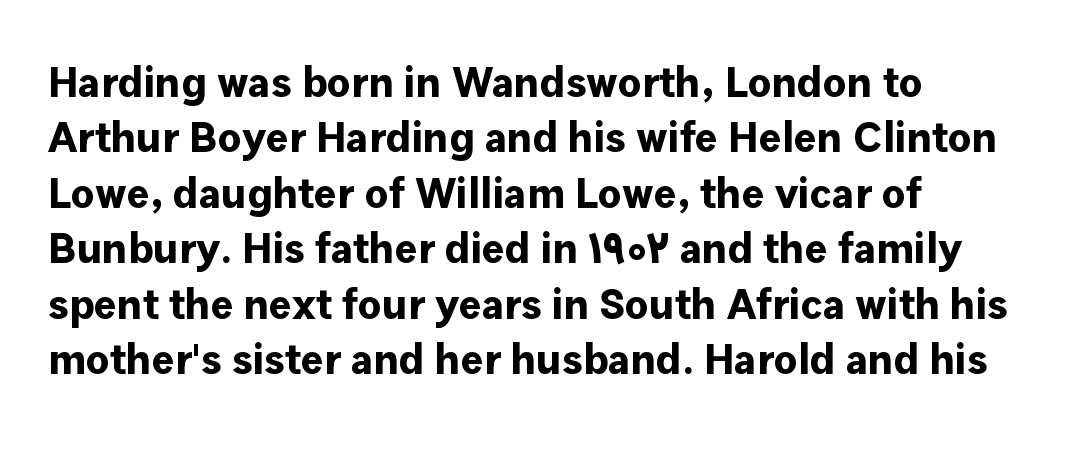
Q: Is the text bold? A: Yes.
Q: Is the text italic (slanted)? A: No, it is upright.
Q: Is the typeface a serif or a sans-serif typeface? A: Sans-serif.
Q: Is the text underlined? A: No.
Q: How is the paragraph aligned? A: Left-aligned.
Q: Is the spacing between letters normal or unusually wide? A: Normal.
Q: Is the spacing between lines tight, normal or loose? A: Normal.
Q: Width (condensed, normal, or wide)? A: Normal.
Q: Stroke contrast? A: Low.
Q: x-height? A: Medium.
Q: Monospaced? A: No.
